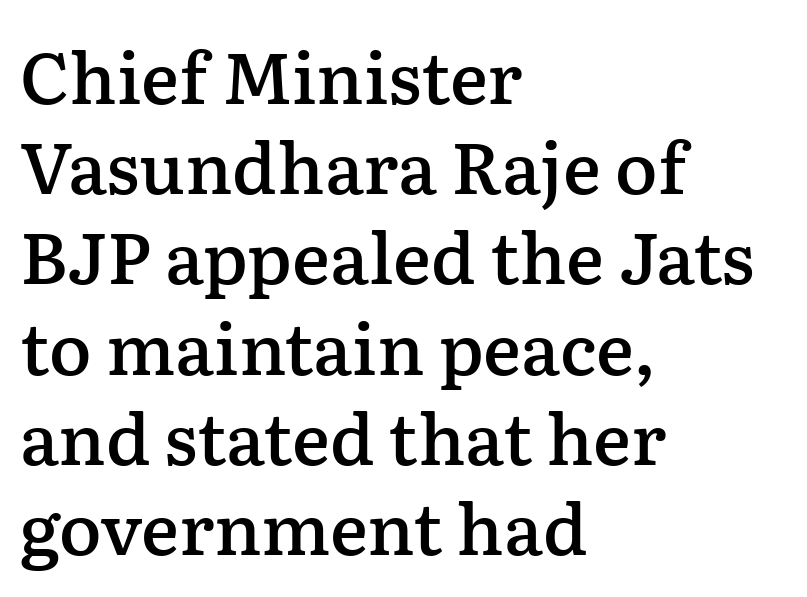
The image shows 71 px semibold serif type, upright; set left-aligned, normal line spacing (1.27x), normal letter spacing, not underlined; low stroke contrast and a medium x-height.
